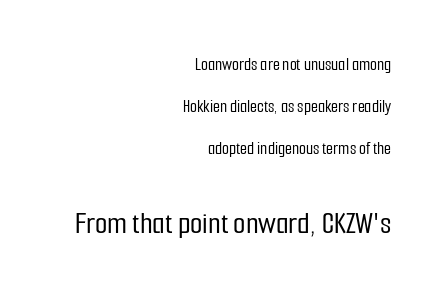
The passage shown is typeset with a sans-serif family. This rendering features lettering with no underline. If you drew a line through each stem, it would be perfectly vertical. Proportional: the letters do not fall into vertical columns. The lower block of text is set noticeably larger than the block above it. Casual observation: everything's shoved over to the right.
